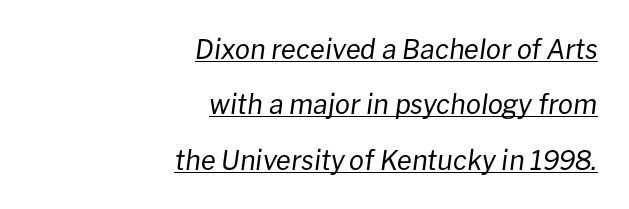
Q: Is the text bold? A: No.
Q: Is the text italic (slanted)? A: Yes, it leans right by about 8 degrees.
Q: Is the text underlined? A: Yes.
Q: How is the paragraph aligned? A: Right-aligned.
Q: Is the spacing between letters normal or unusually wide? A: Normal.
Q: Is the spacing between lines tight, normal or loose? A: Loose.
